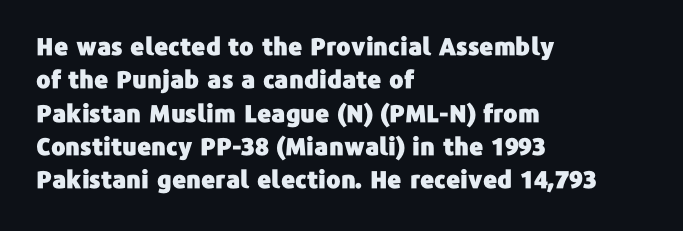
Style check: upright. Bare-footed words on every line. The passage shown has conventional tracking throughout. If you measured baseline to baseline, you'd find a middling distance. A student would call this left alignment; a typographer would say flush left, rag right.
